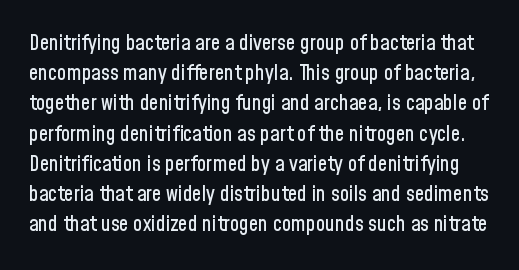
Q: Is the text italic (slanted)? A: No, it is upright.
Q: Is the text underlined? A: No.
Q: Is the spacing between letters normal or unusually wide? A: Normal.
Q: Is the spacing between lines tight, normal or loose? A: Normal.
